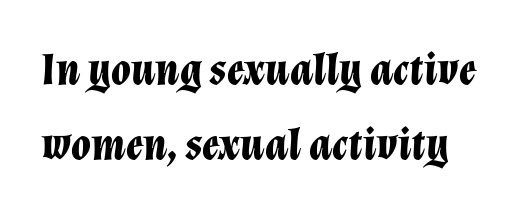
Q: Is the text bold? A: Yes.
Q: Is the text italic (slanted)? A: Yes, it leans right by about 12 degrees.
Q: Is the text underlined? A: No.
Q: Is the spacing between letters normal or unusually wide? A: Normal.
Q: Is the spacing between lines tight, normal or loose? A: Normal.
Q: Width (condensed, normal, or wide)? A: Normal.
Q: Stroke contrast? A: Low.
Q: x-height? A: Medium.
Q: Monospaced? A: No.
